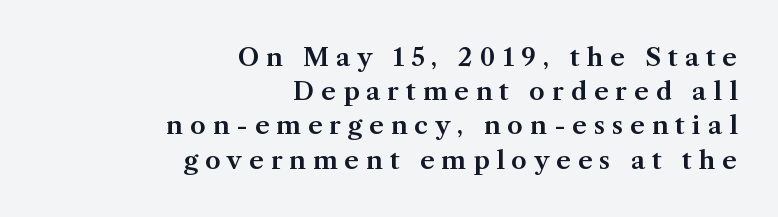
There is plenty of visible air inserted between adjacent glyphs. Which margin do the lines hug? The right one — the left edge is uneven. A typesetter would mark this as roman, not italic. Anything drawn beneath the words? Only blank space.
